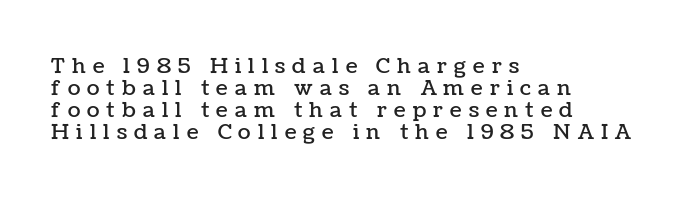
The image shows 21 px text type, upright; set left-aligned, tight line spacing (1.05x), unusually wide letter spacing (+0.34 em), not underlined.
